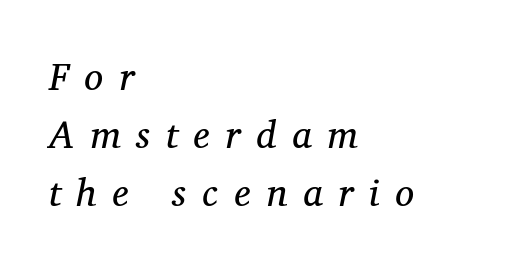
Q: Is the text bold? A: No.
Q: Is the text italic (slanted)? A: Yes, it leans right by about 11 degrees.
Q: Is the typeface a serif or a sans-serif typeface? A: Serif.
Q: Is the text underlined? A: No.
Q: How is the paragraph aligned? A: Left-aligned.
Q: Is the spacing between letters normal or unusually wide? A: Unusually wide.
Q: Is the spacing between lines tight, normal or loose? A: Normal.
Q: Width (condensed, normal, or wide)? A: Normal.
Q: Stroke contrast? A: Medium.
Q: x-height? A: Medium.
Q: Monospaced? A: No.
